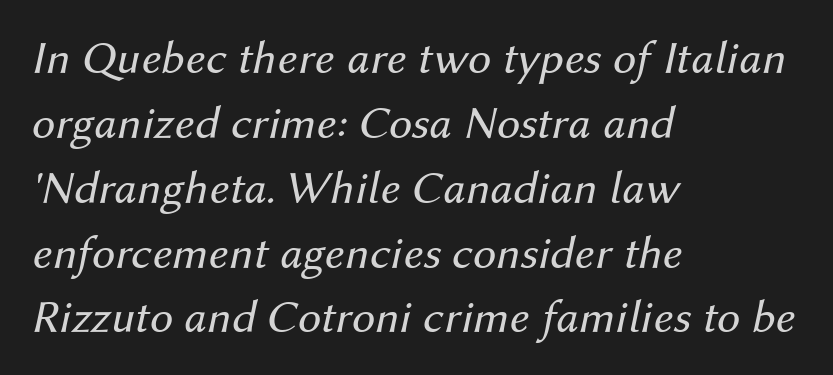
Slanted lettering throughout. The font is comparable to plain body text, perhaps lighter. Descenders hang freely into open space. Caption: multi-line text, flush left, ragged right.
